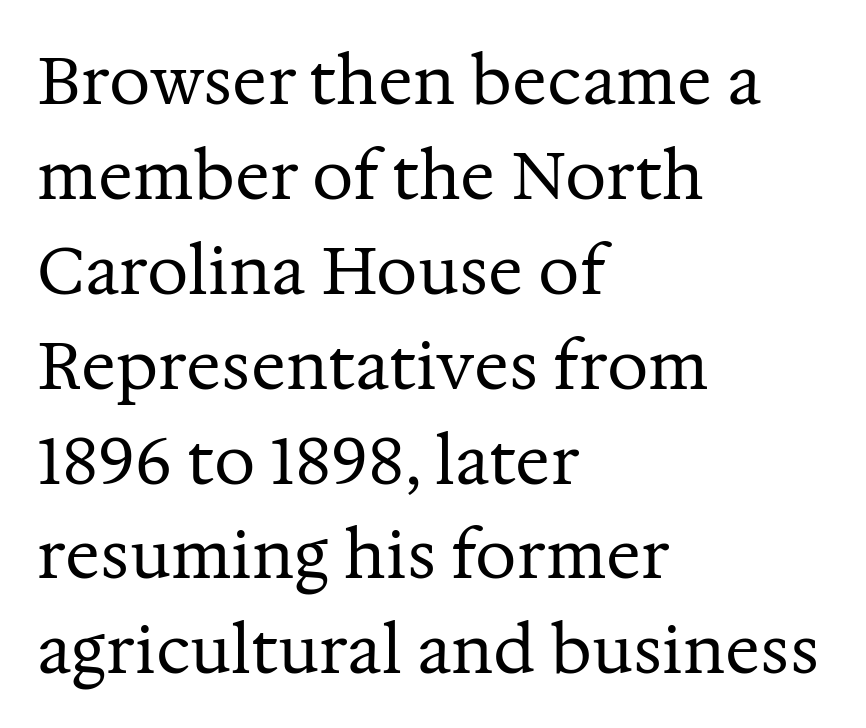
{"serif": "yes", "italic": "no", "bold": "no", "weight": "regular", "width": "normal", "stroke_contrast": "medium", "x_height": "medium", "monospaced": "no", "underline": "no", "align": "left", "line_spacing": "normal", "line_spacing_ratio": 1.46, "letter_spacing": "normal", "letter_spacing_em": 0.0, "glyph_px": 65}
